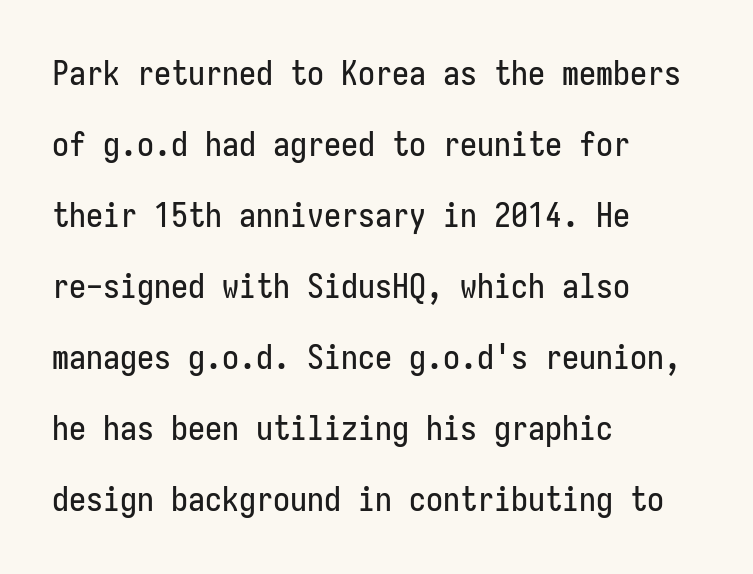
The specimen omits any rule beneath the text block's lines. You could fit nearly another row in the gap between these rows. Think of a typewriter: that constant character pitch is what you see here. Compared with a centered layout, this one pins lines to the left instead.
